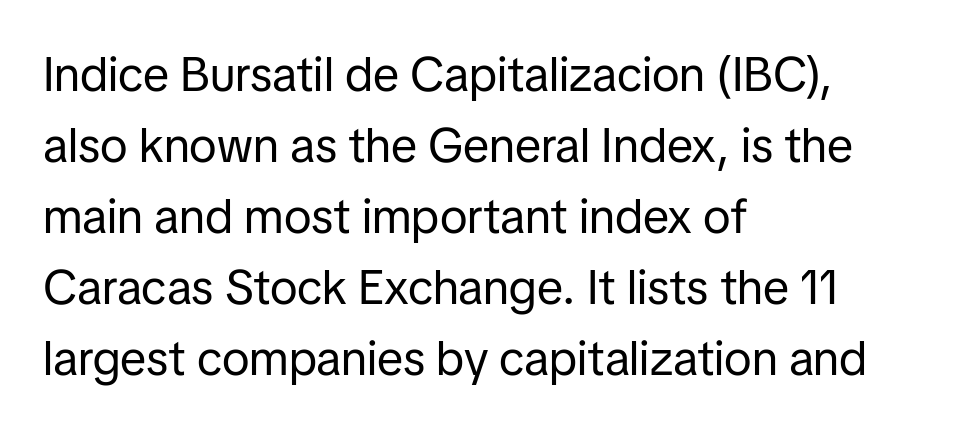
Q: Is the text bold? A: No.
Q: Is the text italic (slanted)? A: No, it is upright.
Q: Is the typeface a serif or a sans-serif typeface? A: Sans-serif.
Q: Is the text underlined? A: No.
Q: How is the paragraph aligned? A: Left-aligned.
Q: Is the spacing between letters normal or unusually wide? A: Normal.
Q: Is the spacing between lines tight, normal or loose? A: Normal.
Q: Width (condensed, normal, or wide)? A: Normal.
Q: Stroke contrast? A: Low.
Q: x-height? A: Medium.
Q: Monospaced? A: No.
